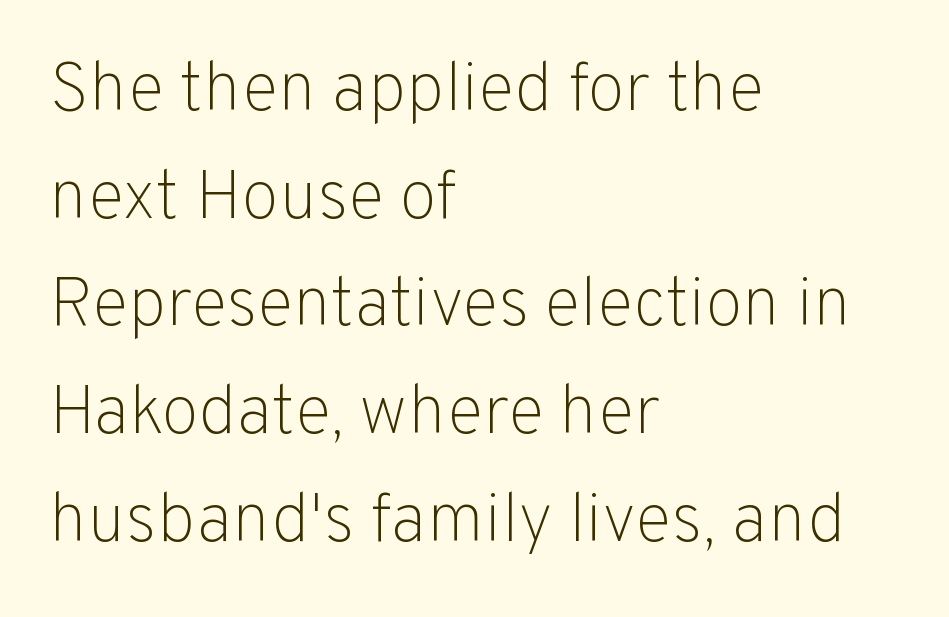
{"serif": "no", "italic": "no", "bold": "no", "weight": "light", "width": "normal", "stroke_contrast": "low", "x_height": "medium", "monospaced": "no", "underline": "no", "align": "left", "line_spacing": "normal", "line_spacing_ratio": 1.56, "letter_spacing": "normal", "letter_spacing_em": 0.0, "glyph_px": 69}
